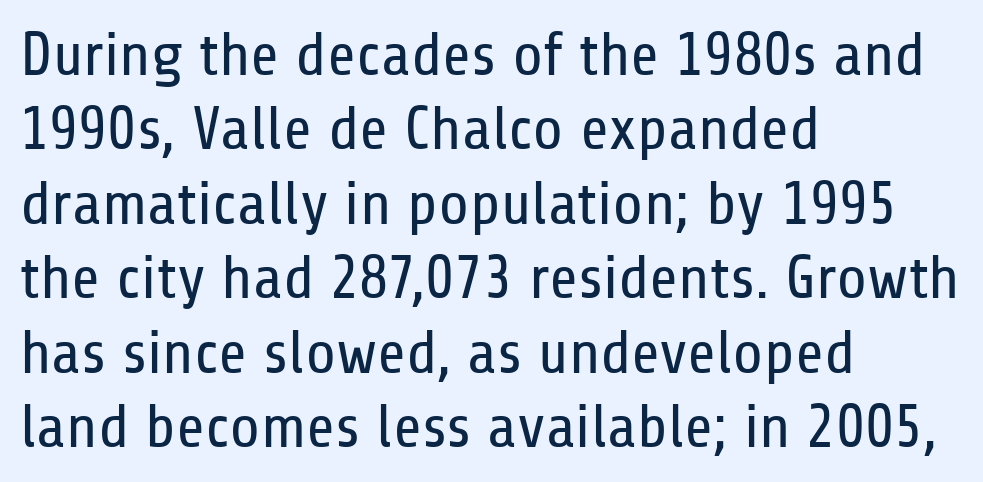
The image shows 62 px regular-weight, condensed sans-serif type, upright; set left-aligned, line spacing 1.2x, normal letter spacing, not underlined; low stroke contrast and a medium x-height.
